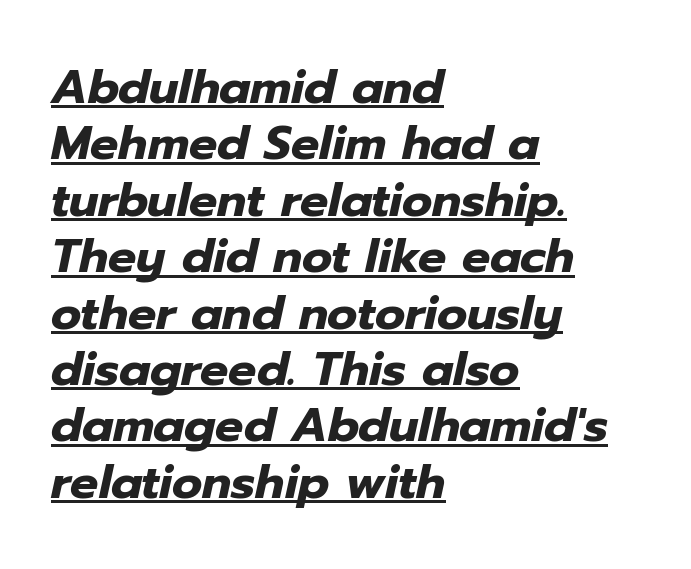
Q: Is the text bold? A: Yes.
Q: Is the text italic (slanted)? A: Yes, it leans right by about 12 degrees.
Q: Is the text underlined? A: Yes.
Q: How is the paragraph aligned? A: Left-aligned.
Q: Is the spacing between letters normal or unusually wide? A: Normal.
Q: Width (condensed, normal, or wide)? A: Normal.
Q: Stroke contrast? A: Low.
Q: x-height? A: Medium.
Q: Monospaced? A: No.
